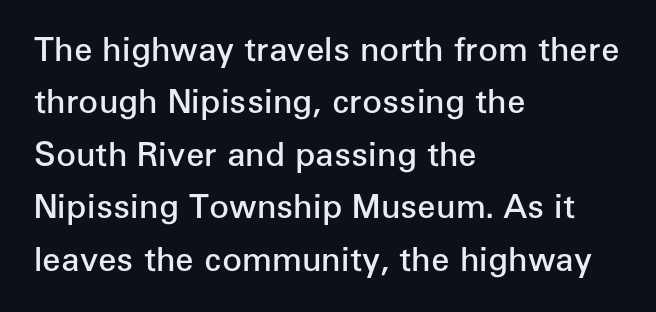
Q: Is the text bold? A: Semi-bold.
Q: Is the text italic (slanted)? A: No, it is upright.
Q: Is the typeface a serif or a sans-serif typeface? A: Sans-serif.
Q: Is the text underlined? A: No.
Q: How is the paragraph aligned? A: Left-aligned.
Q: Is the spacing between letters normal or unusually wide? A: Normal.
Q: Is the spacing between lines tight, normal or loose? A: Normal.
Q: Width (condensed, normal, or wide)? A: Normal.
Q: Stroke contrast? A: Low.
Q: x-height? A: Medium.
Q: Monospaced? A: No.
